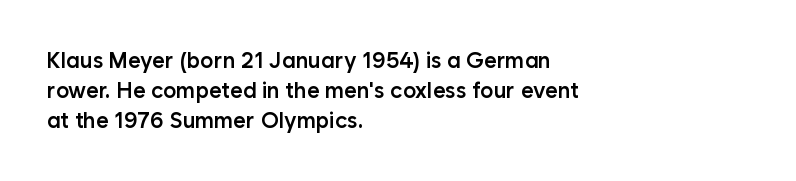
In terms of letterspacing, this is plain default setting. Underlining? Definitely not there. The rendering anchors every line to the left-hand side. Style check: upright.
